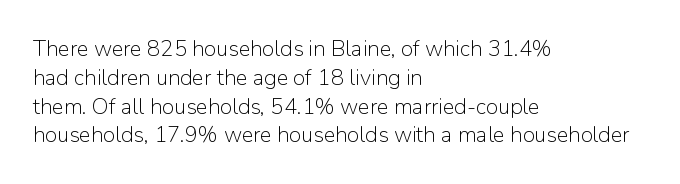
Q: Is the text bold? A: No.
Q: Is the text italic (slanted)? A: No, it is upright.
Q: Is the text underlined? A: No.
Q: How is the paragraph aligned? A: Left-aligned.
Q: Is the spacing between letters normal or unusually wide? A: Normal.
Q: Is the spacing between lines tight, normal or loose? A: Normal.
